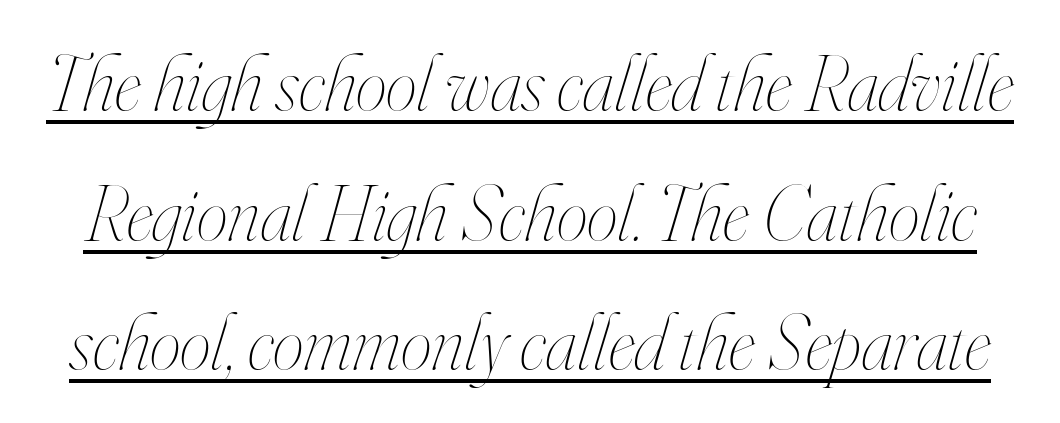
The image shows 79 px thin, condensed type, italic (leaning right); set normal line spacing (1.64x), normal letter spacing, underlined; high stroke contrast and a small x-height.
